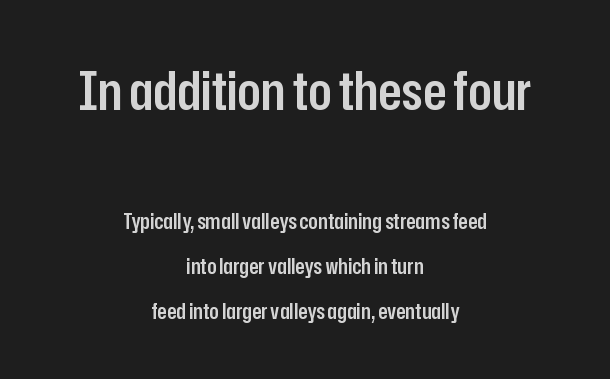
{"serif": "no", "italic": "no", "bold": "semi", "weight": "semibold", "width": "condensed", "stroke_contrast": "low", "x_height": "medium", "monospaced": "no", "underline": "no", "align": "center", "line_spacing": "loose", "line_spacing_ratio": 2.05, "letter_spacing": "normal", "letter_spacing_em": 0.0, "larger_block": "first", "size_ratio": 2.45, "glyph_px": 54}
